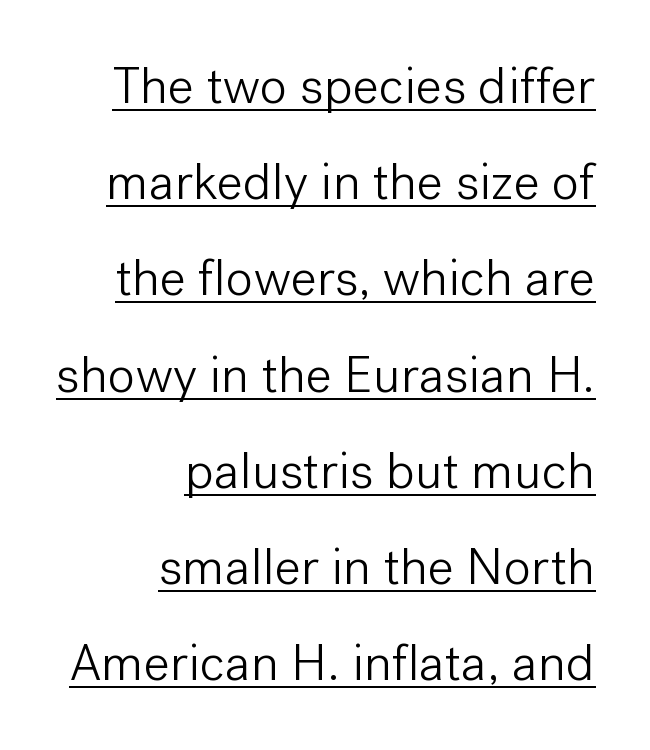
{"serif": "no", "italic": "no", "bold": "no", "weight": "light", "width": "normal", "stroke_contrast": "low", "x_height": "medium", "monospaced": "no", "underline": "yes", "align": "right", "line_spacing_ratio": 1.85, "letter_spacing": "normal", "letter_spacing_em": 0.0, "glyph_px": 52}
